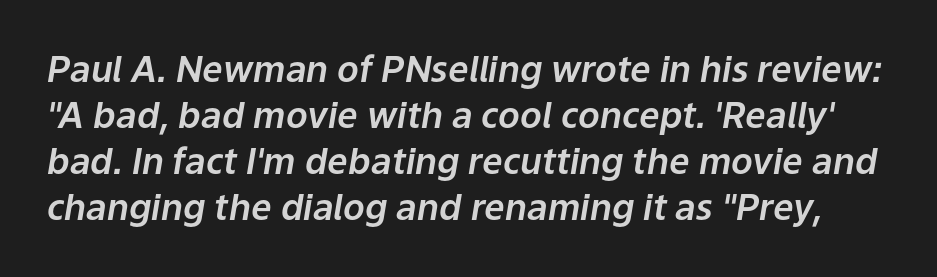
There is no visible air inserted between adjacent glyphs. Is this a fixed-width face? No — the glyphs have proportional, varying widths. Compared with ordinary roman type, these characters are visibly tilted. The baseline area is clear. Regular leading.
